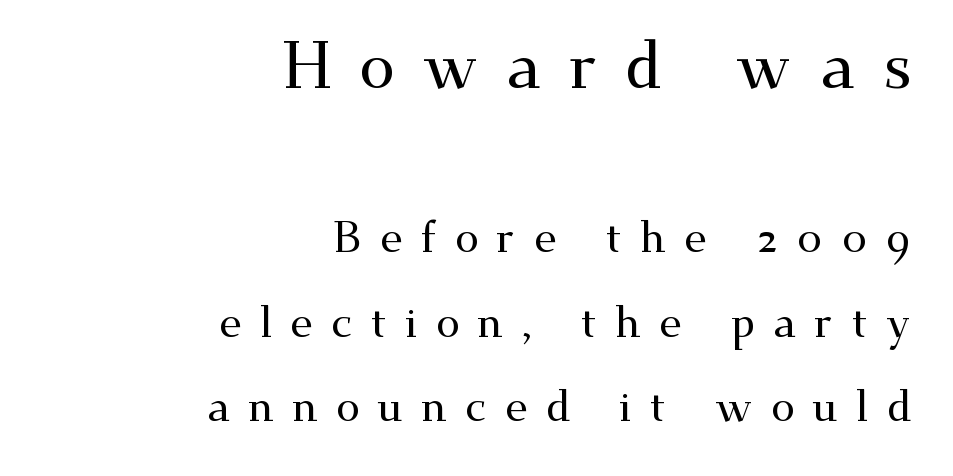
Q: Is the text italic (slanted)? A: No, it is upright.
Q: Is the typeface a serif or a sans-serif typeface? A: Serif.
Q: Is the text underlined? A: No.
Q: How is the paragraph aligned? A: Right-aligned.
Q: Is the spacing between letters normal or unusually wide? A: Unusually wide.
Q: Is the spacing between lines tight, normal or loose? A: Loose.
Q: Which block of text is set in a larger size, the first (top) or the second (bottom)? A: The first (top) one.
Q: Width (condensed, normal, or wide)? A: Wide.
Q: Stroke contrast? A: Medium.
Q: x-height? A: Small.
Q: Monospaced? A: No.
